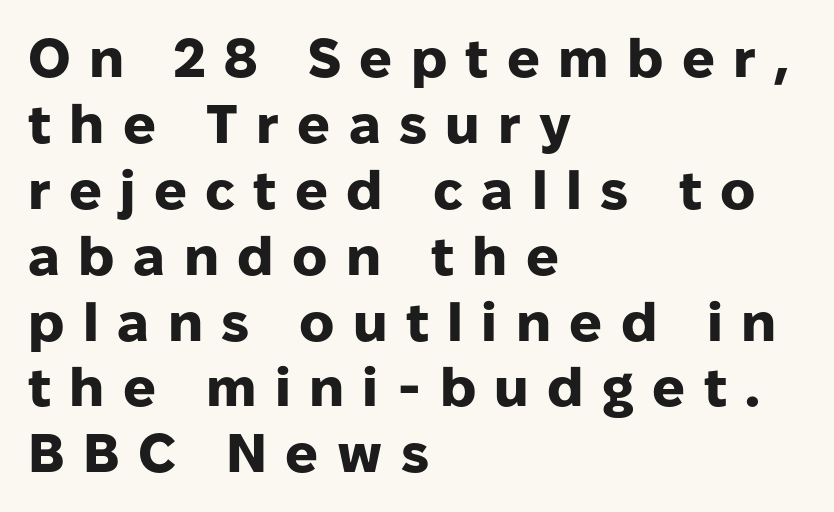
The image shows 54 px heavy sans-serif type, upright; set left-aligned, line spacing 1.22x, unusually wide letter spacing (+0.34 em), not underlined; low stroke contrast and a medium x-height.
